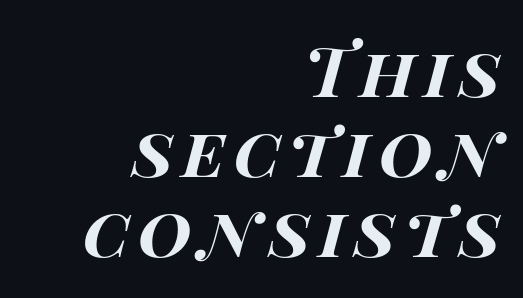
Looks like regular typesetting: each glyph gets only the width it needs. Compared with an ordinary text face, these strokes are far heavier — a full bold. The strip under each line holds only bare page. Would a proofreader flag this as italicized? Yes. If you drew a ruler down the right edge, every line would touch it.
